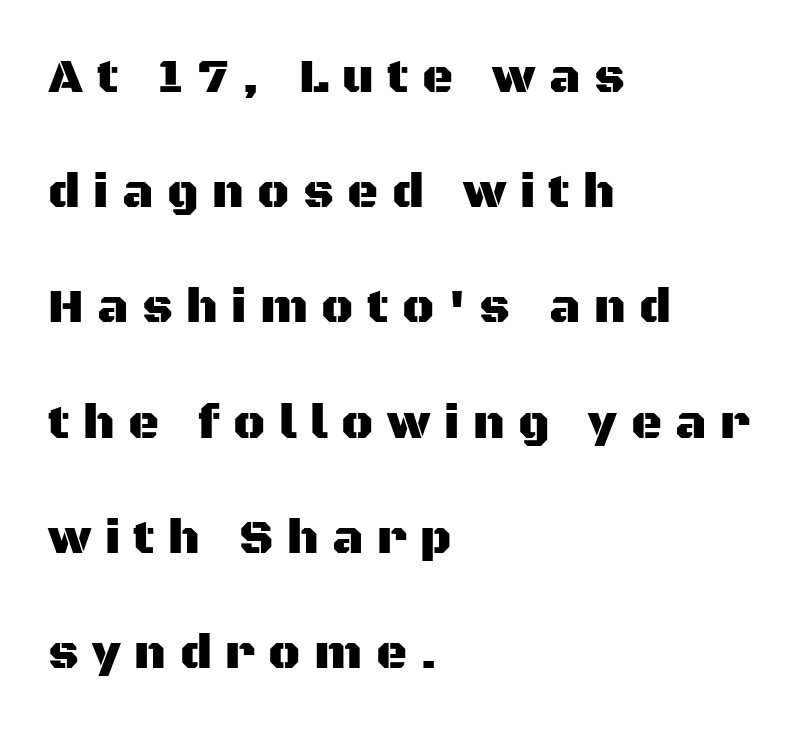
{"serif": "no", "italic": "no", "width": "normal", "stroke_contrast": "medium", "x_height": "large", "monospaced": "no", "underline": "no", "align": "left", "line_spacing": "loose", "line_spacing_ratio": 2.4, "letter_spacing": "wide", "letter_spacing_em": 0.28, "glyph_px": 48}
